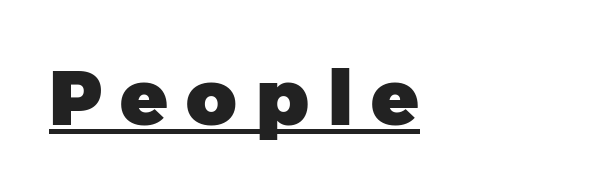
{"serif": "no", "italic": "no", "bold": "yes", "weight": "heavy", "width": "normal", "stroke_contrast": "low", "x_height": "medium", "monospaced": "no", "underline": "yes", "letter_spacing": "wide", "letter_spacing_em": 0.23, "glyph_px": 78}
